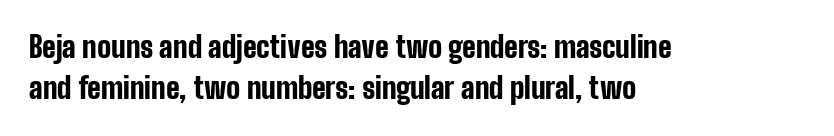
{"serif": "no", "italic": "no", "bold": "yes", "weight": "bold", "width": "condensed", "stroke_contrast": "low", "x_height": "medium", "monospaced": "no", "underline": "no", "align": "left", "line_spacing": "normal", "line_spacing_ratio": 1.42, "letter_spacing": "normal", "letter_spacing_em": 0.0, "glyph_px": 29}
